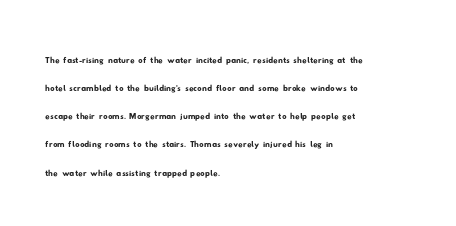
Q: Is the text underlined? A: No.
Q: How is the paragraph aligned? A: Left-aligned.
Q: Is the spacing between letters normal or unusually wide? A: Normal.
Q: Is the spacing between lines tight, normal or loose? A: Normal.
